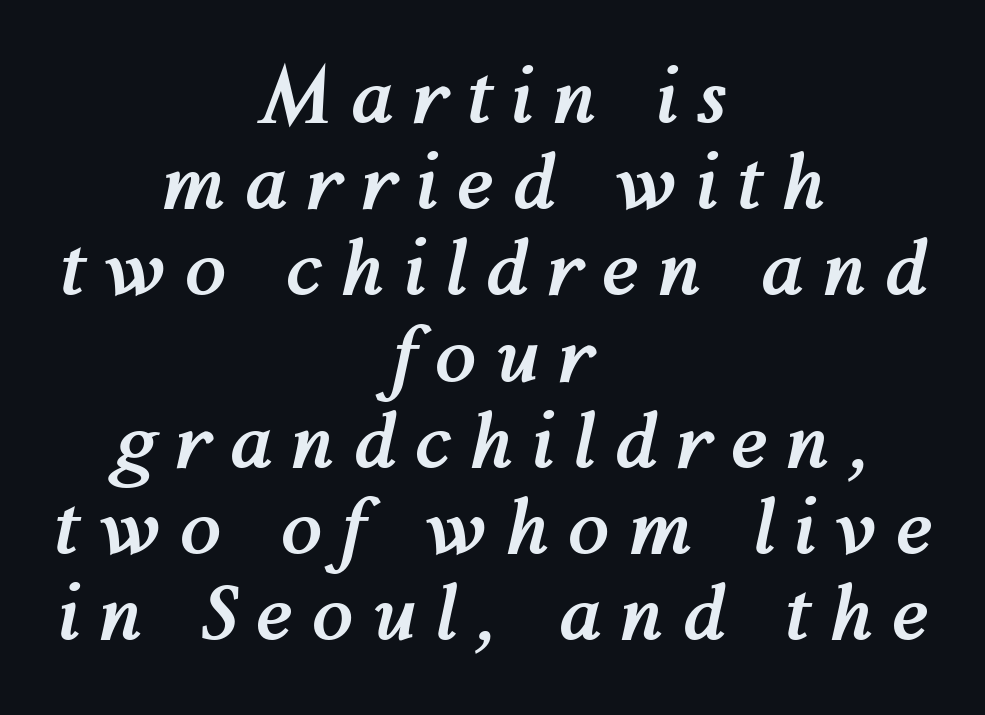
Q: Is the text bold? A: Yes.
Q: Is the text italic (slanted)? A: Yes, it leans right by about 12 degrees.
Q: Is the text underlined? A: No.
Q: How is the paragraph aligned? A: Centered.
Q: Is the spacing between letters normal or unusually wide? A: Unusually wide.
Q: Is the spacing between lines tight, normal or loose? A: Tight.
Q: Width (condensed, normal, or wide)? A: Normal.
Q: Stroke contrast? A: Medium.
Q: x-height? A: Medium.
Q: Monospaced? A: No.
